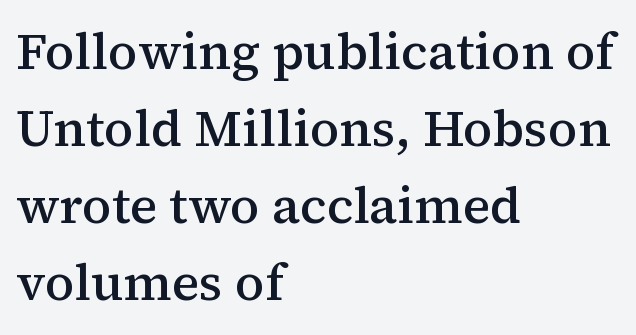
Q: Is the text bold? A: Semi-bold.
Q: Is the text italic (slanted)? A: No, it is upright.
Q: Is the typeface a serif or a sans-serif typeface? A: Serif.
Q: Is the text underlined? A: No.
Q: How is the paragraph aligned? A: Left-aligned.
Q: Is the spacing between letters normal or unusually wide? A: Normal.
Q: Is the spacing between lines tight, normal or loose? A: Normal.
Q: Width (condensed, normal, or wide)? A: Normal.
Q: Stroke contrast? A: Medium.
Q: x-height? A: Medium.
Q: Monospaced? A: No.
